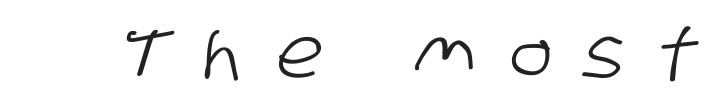
The image shows 69 px condensed sans-serif type; set unusually wide letter spacing (+0.48 em), not underlined; low stroke contrast and a large x-height.
